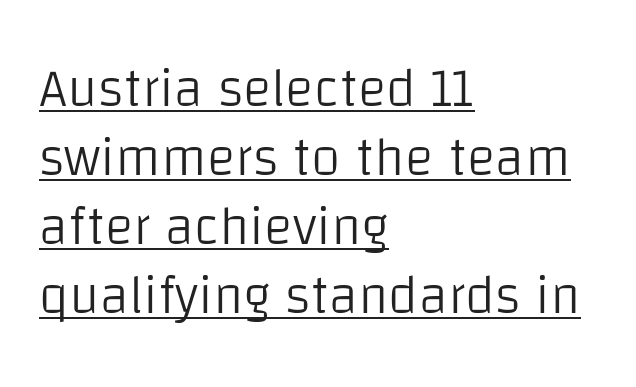
Q: Is the text bold? A: No.
Q: Is the text italic (slanted)? A: No, it is upright.
Q: Is the typeface a serif or a sans-serif typeface? A: Sans-serif.
Q: Is the text underlined? A: Yes.
Q: How is the paragraph aligned? A: Left-aligned.
Q: Is the spacing between letters normal or unusually wide? A: Normal.
Q: Is the spacing between lines tight, normal or loose? A: Normal.
Q: Width (condensed, normal, or wide)? A: Normal.
Q: Stroke contrast? A: Low.
Q: x-height? A: Large.
Q: Monospaced? A: No.
